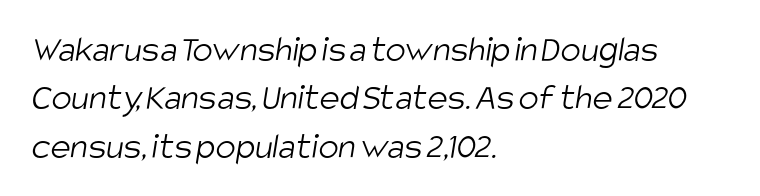
{"serif": "no", "bold": "no", "weight": "light", "width": "condensed", "stroke_contrast": "low", "x_height": "large", "monospaced": "no", "underline": "no", "align": "left", "line_spacing": "normal", "line_spacing_ratio": 1.27, "letter_spacing": "normal", "letter_spacing_em": 0.0, "glyph_px": 38}
